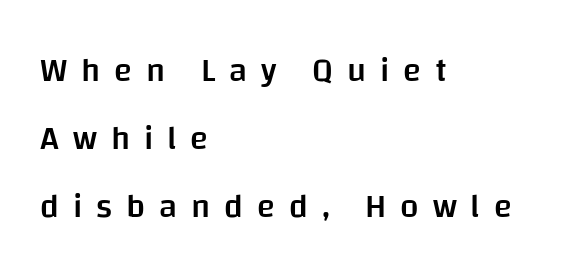
The image shows 33 px semibold sans-serif type, upright; set left-aligned, loose line spacing (2.06x), unusually wide letter spacing (+0.42 em), not underlined; low stroke contrast and a large x-height.
